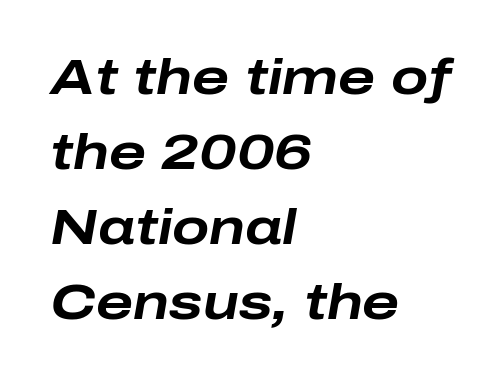
The rag falls on the right side of this text block. There is no visible air inserted between adjacent glyphs. Slanted lettering throughout. The vertical gap from one line to the next is medium. Descenders are the only things crossing below the line. A typesetter would call this proportional, since set widths differ per character.
